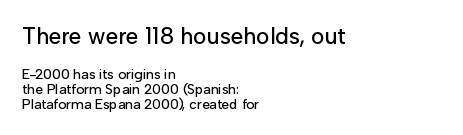
Q: Is the text italic (slanted)? A: No, it is upright.
Q: Is the text underlined? A: No.
Q: How is the paragraph aligned? A: Left-aligned.
Q: Is the spacing between letters normal or unusually wide? A: Normal.
Q: Is the spacing between lines tight, normal or loose? A: Tight.
Q: Which block of text is set in a larger size, the first (top) or the second (bottom)? A: The first (top) one.
